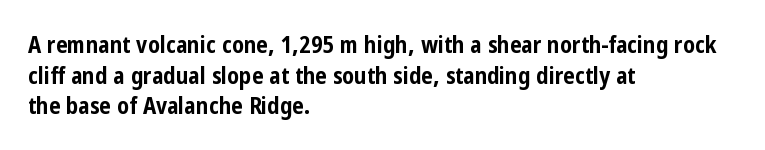
Nobody touched the tracking dial on this one. Heft: maximum for text — a bold. The rendering anchors every line to the left-hand side. The line-height multiplier appears to be the usual default.
